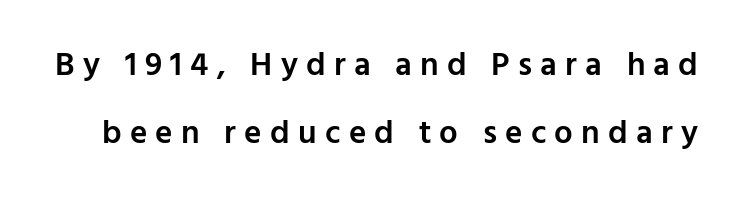
{"serif": "no", "italic": "no", "bold": "semi", "weight": "semibold", "width": "normal", "stroke_contrast": "low", "x_height": "medium", "monospaced": "no", "underline": "no", "line_spacing": "loose", "line_spacing_ratio": 2.06, "letter_spacing": "wide", "letter_spacing_em": 0.25, "glyph_px": 33}
